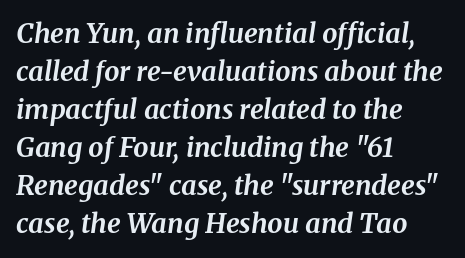
{"italic": "yes", "lean": "right", "slant_degrees": 8, "bold": "yes", "underline": "no", "align": "left", "line_spacing": "normal", "line_spacing_ratio": 1.41, "letter_spacing": "normal", "letter_spacing_em": 0.0, "glyph_px": 27}
